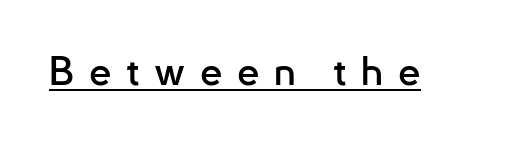
{"serif": "no", "italic": "no", "width": "normal", "stroke_contrast": "low", "x_height": "small", "monospaced": "no", "underline": "yes", "letter_spacing": "wide", "letter_spacing_em": 0.36, "glyph_px": 40}
